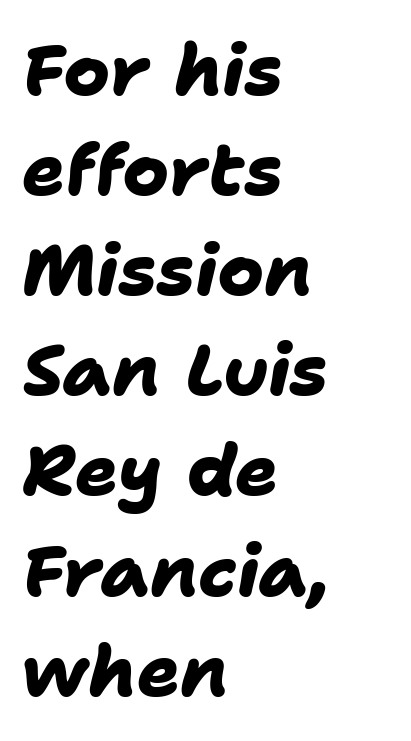
{"serif": "no", "bold": "yes", "weight": "heavy", "width": "normal", "stroke_contrast": "low", "x_height": "medium", "monospaced": "no", "underline": "no", "align": "left", "line_spacing": "normal", "line_spacing_ratio": 1.41, "letter_spacing": "normal", "letter_spacing_em": 0.0, "glyph_px": 71}
